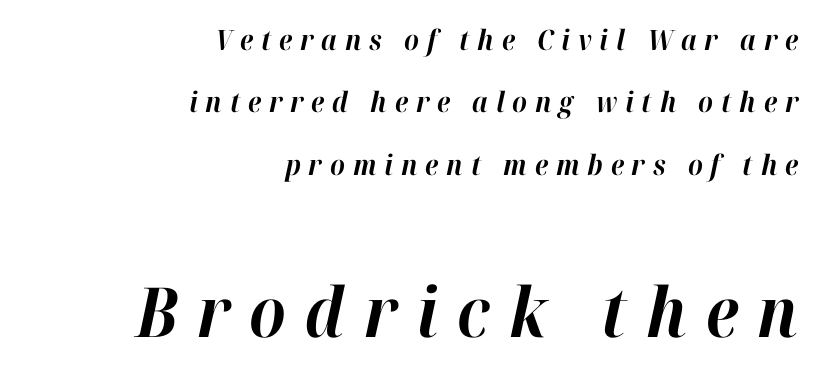
Students, observe: this is what heavily led, spacious text looks like. The composition opens small and finishes big. The rendering uses natural spacing where letterforms have individual widths. Typesetter's note: full bold, strokes at maximum text heaviness. Rendered with sloped, italic letterforms. Compared with a flush-left layout, this one pins lines to the opposite, right side.
